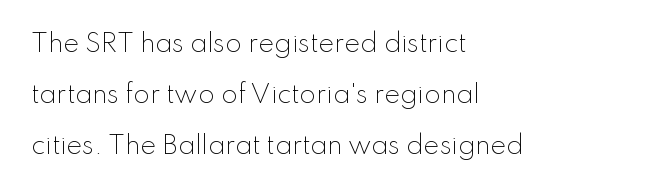
The image shows 24 px text type, upright; set left-aligned, loose line spacing (2.12x), normal letter spacing, not underlined.
